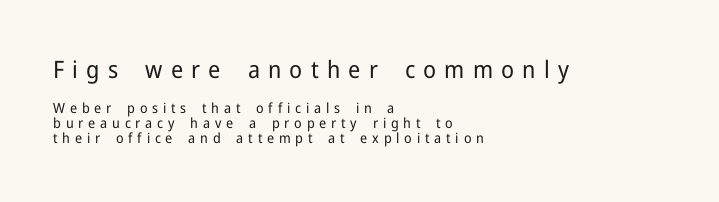
If you drew a ruler down the left edge, every line would touch it. Is the lower block the larger one? No — the upper block carries the bigger type. Notice how descenders almost collide with the ascenders below — that's tight leading. Italic? Not at all — the glyphs are vertical.
